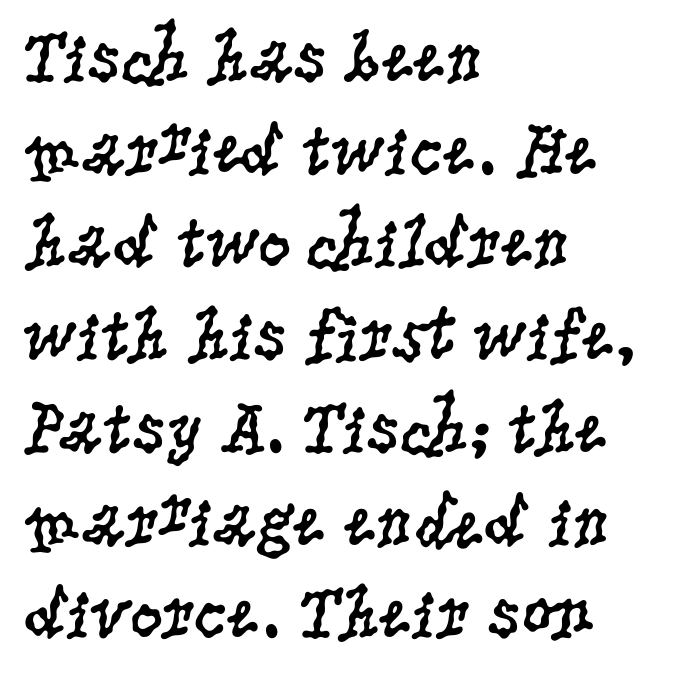
Q: Is the text bold? A: No.
Q: Is the typeface a serif or a sans-serif typeface? A: Serif.
Q: Is the text underlined? A: No.
Q: How is the paragraph aligned? A: Left-aligned.
Q: Is the spacing between letters normal or unusually wide? A: Normal.
Q: Is the spacing between lines tight, normal or loose? A: Normal.
Q: Width (condensed, normal, or wide)? A: Condensed.
Q: Stroke contrast? A: Low.
Q: x-height? A: Large.
Q: Monospaced? A: No.
